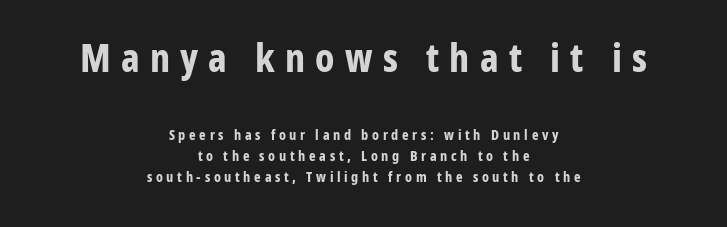
The image shows 39 px bold, condensed sans-serif type, upright; set centered, normal line spacing (1.49x), unusually wide letter spacing (+0.26 em), not underlined; the first (top) block is 2.79x larger; low stroke contrast and a medium x-height.
